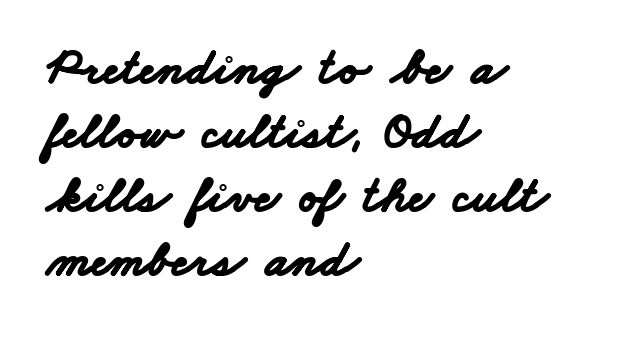
Q: Is the text bold? A: Yes.
Q: Is the typeface a serif or a sans-serif typeface? A: Sans-serif.
Q: Is the text underlined? A: No.
Q: How is the paragraph aligned? A: Left-aligned.
Q: Is the spacing between letters normal or unusually wide? A: Normal.
Q: Width (condensed, normal, or wide)? A: Wide.
Q: Stroke contrast? A: Low.
Q: x-height? A: Small.
Q: Monospaced? A: No.
